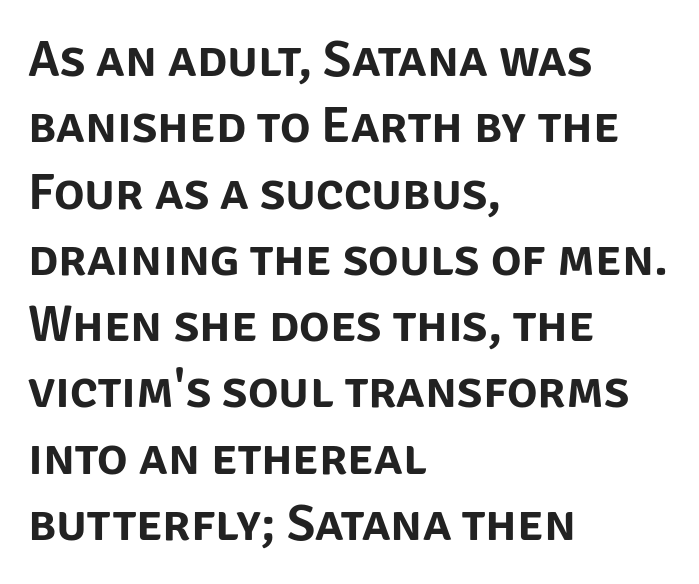
Posture: vertical. Think of a printed novel: that variable character pitch is what you see here. Look at the bottom of the vertical strokes: they stop flat, with no serifs. Caption: multi-line text, flush left, ragged right. Has an underline been added? It has not. Look at the tracking — it's just the regular setting, nothing added.
